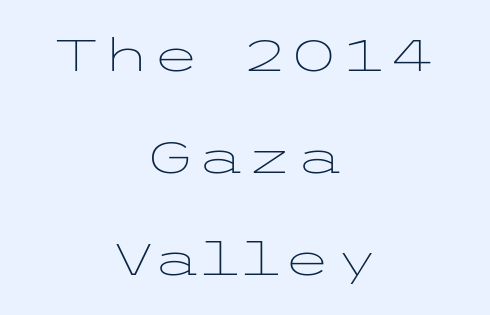
Baseline-to-baseline distance is far greater than the letter height. Counters stay open thanks to moderate or lighter strokes. In CSS terms this would be text-align: center. The type is set solid horizontally, with unmodified tracking.
